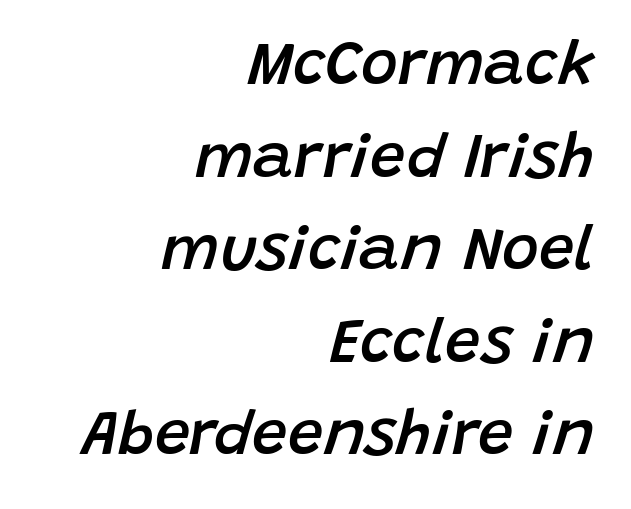
The letters are slanted; this is an italic face. Compared with a flush-left layout, this one pins lines to the opposite, right side. Character widths vary here, with narrow letters taking less room than wide ones. Leading: standard. Set as a demibold, roughly 600 on the weight scale. The passage shown is not underscored anywhere.
